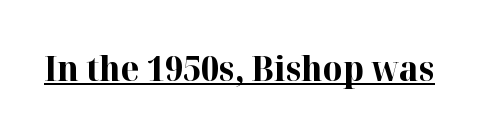
The image shows 34 px bold serif type, upright; set normal letter spacing, underlined; high stroke contrast and a medium x-height.
